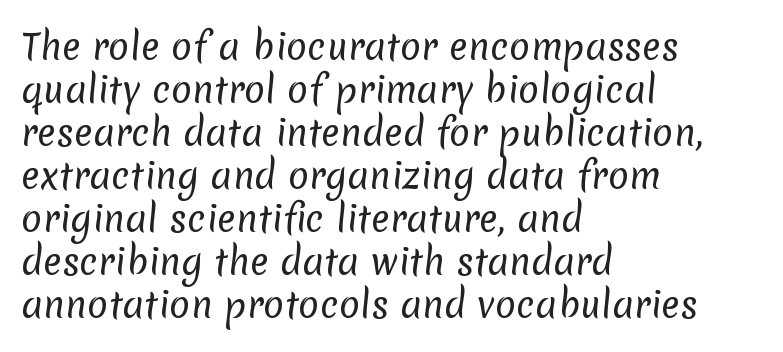
The image shows 35 px regular-weight sans-serif type; set left-aligned, line spacing 1.23x, normal letter spacing, not underlined; low stroke contrast and a medium x-height.
